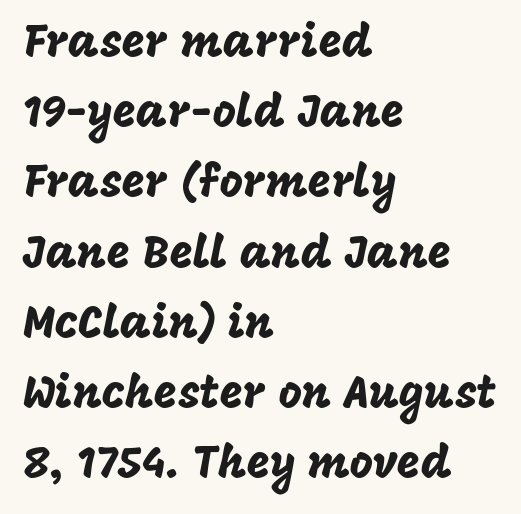
The image shows 45 px sans-serif type; set left-aligned, normal line spacing (1.56x), normal letter spacing, not underlined; low stroke contrast and a large x-height.
